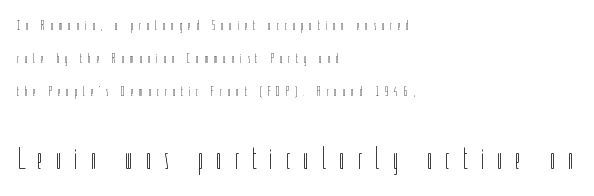
{"italic": "no", "bold": "no", "weight": "thin", "width": "condensed", "stroke_contrast": "low", "x_height": "medium", "monospaced": "no", "underline": "no", "align": "left", "line_spacing": "loose", "line_spacing_ratio": 2.36, "letter_spacing": "wide", "letter_spacing_em": 0.4, "larger_block": "second", "size_ratio": 2.21, "glyph_px": 31}
